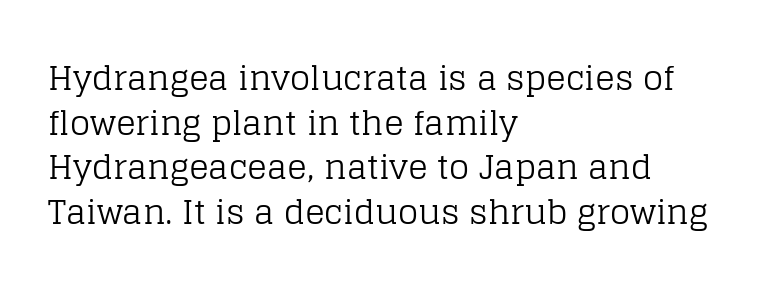
Q: Is the text bold? A: No.
Q: Is the text italic (slanted)? A: No, it is upright.
Q: Is the typeface a serif or a sans-serif typeface? A: Serif.
Q: Is the text underlined? A: No.
Q: How is the paragraph aligned? A: Left-aligned.
Q: Is the spacing between letters normal or unusually wide? A: Normal.
Q: Is the spacing between lines tight, normal or loose? A: Normal.
Q: Width (condensed, normal, or wide)? A: Normal.
Q: Stroke contrast? A: Low.
Q: x-height? A: Large.
Q: Monospaced? A: No.
